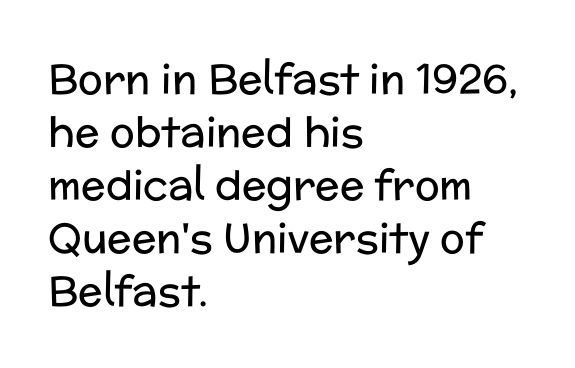
{"serif": "no", "italic": "no", "bold": "no", "weight": "regular", "width": "normal", "stroke_contrast": "low", "x_height": "medium", "monospaced": "no", "underline": "no", "align": "left", "line_spacing": "normal", "line_spacing_ratio": 1.29, "letter_spacing": "normal", "letter_spacing_em": 0.0, "glyph_px": 41}
